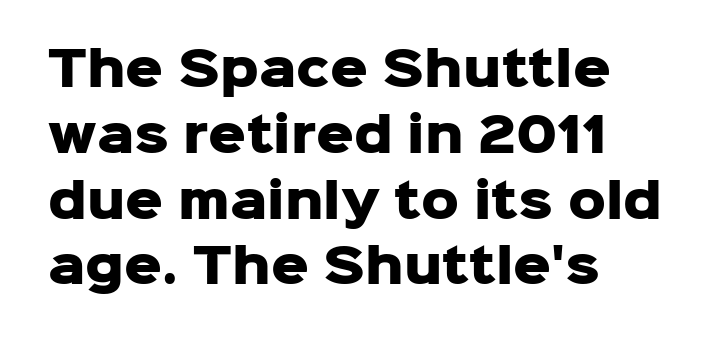
{"serif": "no", "italic": "no", "bold": "yes", "weight": "heavy", "width": "normal", "stroke_contrast": "low", "x_height": "medium", "monospaced": "no", "underline": "no", "align": "left", "line_spacing": "normal", "line_spacing_ratio": 1.4, "letter_spacing": "normal", "letter_spacing_em": 0.0, "glyph_px": 47}
